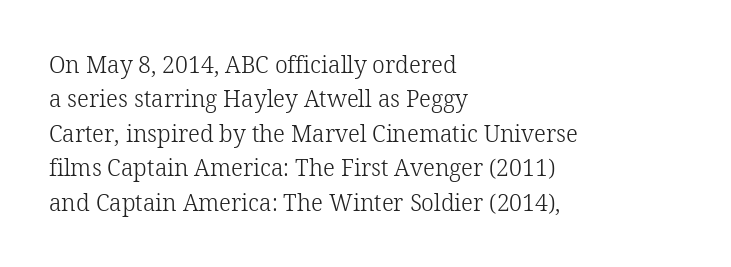
Observe the ordinary spacing: letters are neighbours, not strangers. Only glyphs here, with clear space below each row. Honestly, the row spacing looks completely unremarkable. No letter is thick-stroked: the sample isn't bold.
